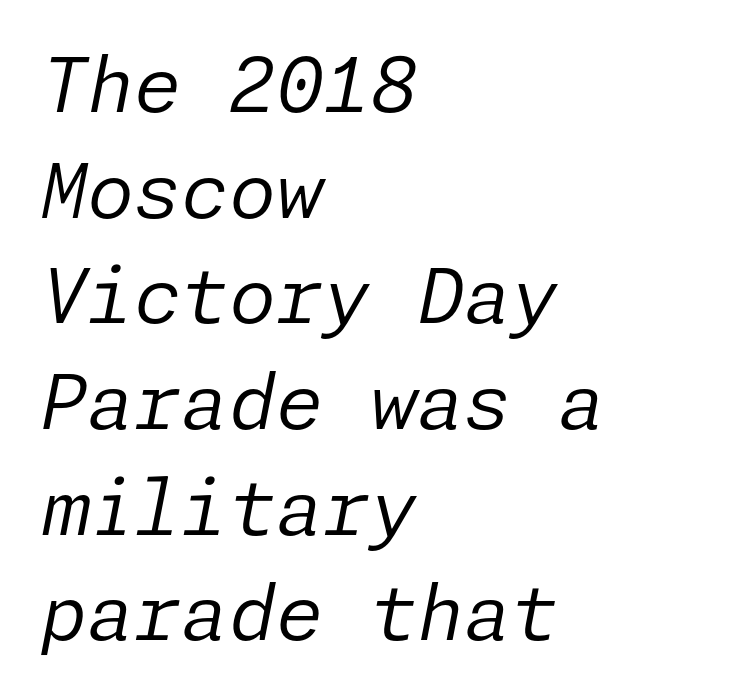
Q: Is the text bold? A: No.
Q: Is the text italic (slanted)? A: Yes, it leans right by about 11 degrees.
Q: Is the text underlined? A: No.
Q: How is the paragraph aligned? A: Left-aligned.
Q: Is the spacing between letters normal or unusually wide? A: Normal.
Q: Is the spacing between lines tight, normal or loose? A: Normal.
Q: Width (condensed, normal, or wide)? A: Normal.
Q: Stroke contrast? A: Low.
Q: x-height? A: Medium.
